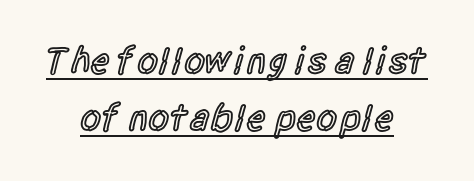
Q: Is the text bold? A: Semi-bold.
Q: Is the text italic (slanted)? A: Yes.
Q: Is the typeface a serif or a sans-serif typeface? A: Sans-serif.
Q: Is the text underlined? A: Yes.
Q: How is the paragraph aligned? A: Centered.
Q: Is the spacing between letters normal or unusually wide? A: Normal.
Q: Is the spacing between lines tight, normal or loose? A: Normal.
Q: Width (condensed, normal, or wide)? A: Condensed.
Q: x-height? A: Large.
Q: Monospaced? A: No.
